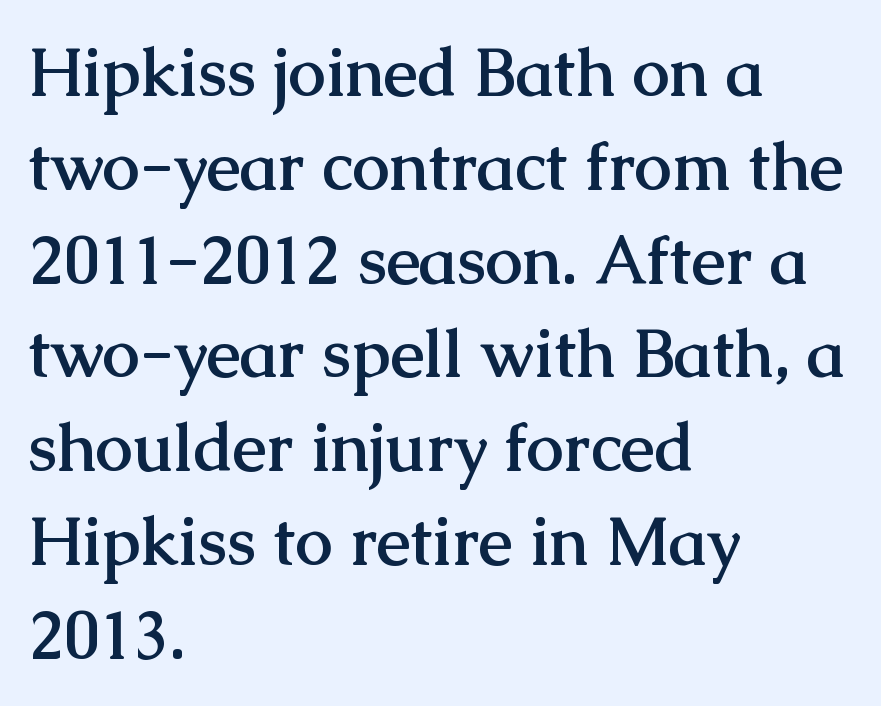
{"serif": "yes", "italic": "no", "bold": "yes", "weight": "semibold", "width": "normal", "stroke_contrast": "medium", "x_height": "medium", "monospaced": "no", "underline": "no", "align": "left", "line_spacing": "normal", "line_spacing_ratio": 1.4, "letter_spacing": "normal", "letter_spacing_em": 0.0, "glyph_px": 67}
